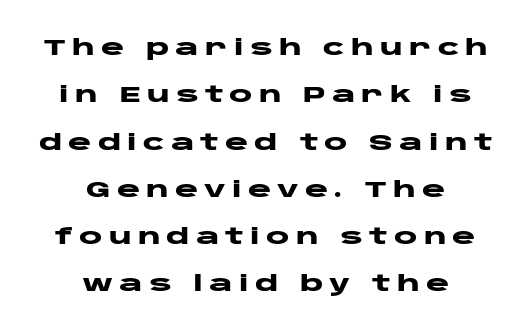
The image shows 22 px bold type, upright; set centered, loose line spacing (2.15x), unusually wide letter spacing (+0.28 em), not underlined.
